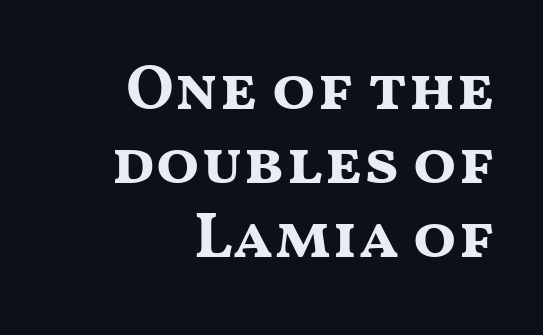
Q: Is the text bold? A: Yes.
Q: Is the text italic (slanted)? A: No, it is upright.
Q: Is the typeface a serif or a sans-serif typeface? A: Sans-serif.
Q: Is the text underlined? A: No.
Q: How is the paragraph aligned? A: Right-aligned.
Q: Is the spacing between letters normal or unusually wide? A: Normal.
Q: Width (condensed, normal, or wide)? A: Wide.
Q: Stroke contrast? A: Medium.
Q: x-height? A: Medium.
Q: Monospaced? A: No.
